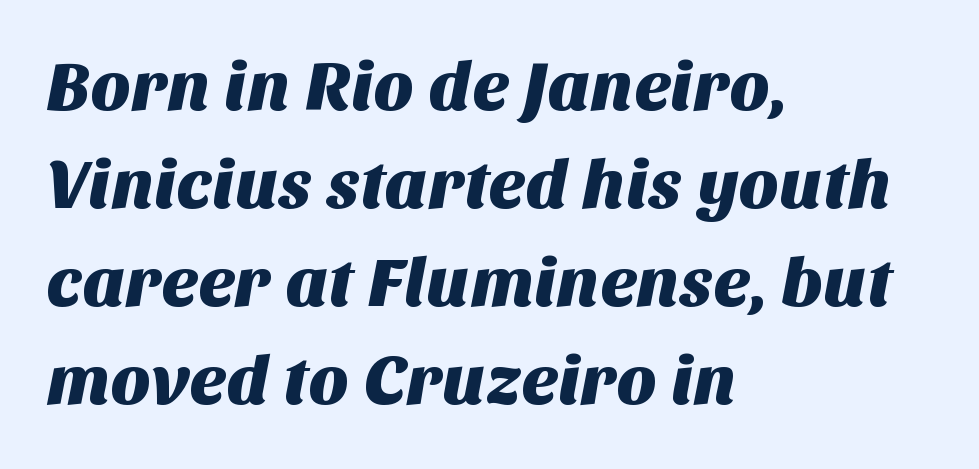
The image shows 69 px sans-serif type; set left-aligned, normal line spacing (1.42x), normal letter spacing, not underlined; medium stroke contrast and a large x-height.
